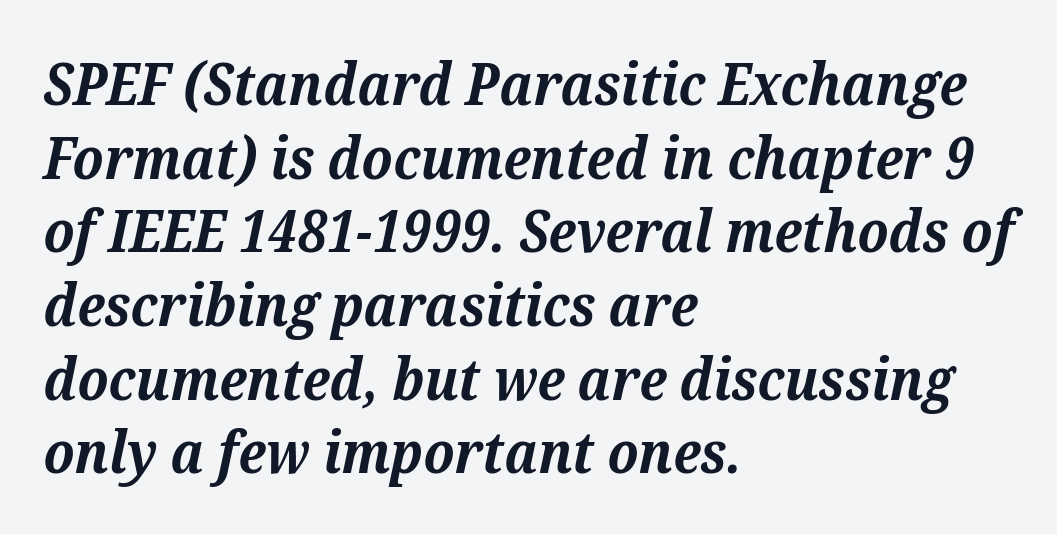
Q: Is the text bold? A: Yes.
Q: Is the text italic (slanted)? A: Yes, it leans right by about 12 degrees.
Q: Is the typeface a serif or a sans-serif typeface? A: Serif.
Q: Is the text underlined? A: No.
Q: How is the paragraph aligned? A: Left-aligned.
Q: Is the spacing between letters normal or unusually wide? A: Normal.
Q: Is the spacing between lines tight, normal or loose? A: Normal.
Q: Width (condensed, normal, or wide)? A: Normal.
Q: Stroke contrast? A: Medium.
Q: x-height? A: Medium.
Q: Monospaced? A: No.
